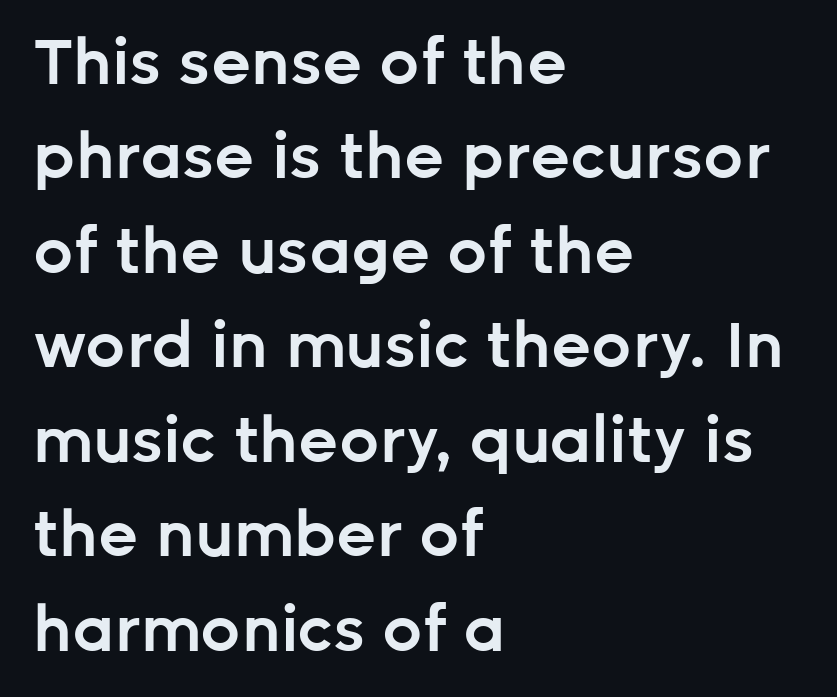
{"serif": "no", "italic": "no", "bold": "semi", "weight": "semibold", "width": "normal", "stroke_contrast": "low", "x_height": "medium", "monospaced": "no", "underline": "no", "align": "left", "line_spacing": "normal", "line_spacing_ratio": 1.5, "letter_spacing": "normal", "letter_spacing_em": 0.0, "glyph_px": 63}
